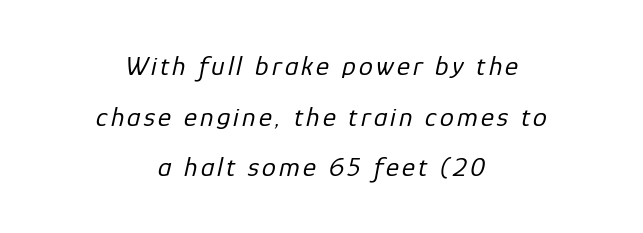
{"italic": "yes", "lean": "right", "slant_degrees": 12, "bold": "no", "weight": "regular", "width": "normal", "stroke_contrast": "low", "x_height": "medium", "monospaced": "no", "underline": "no", "align": "center", "line_spacing_ratio": 1.81, "glyph_px": 28}
